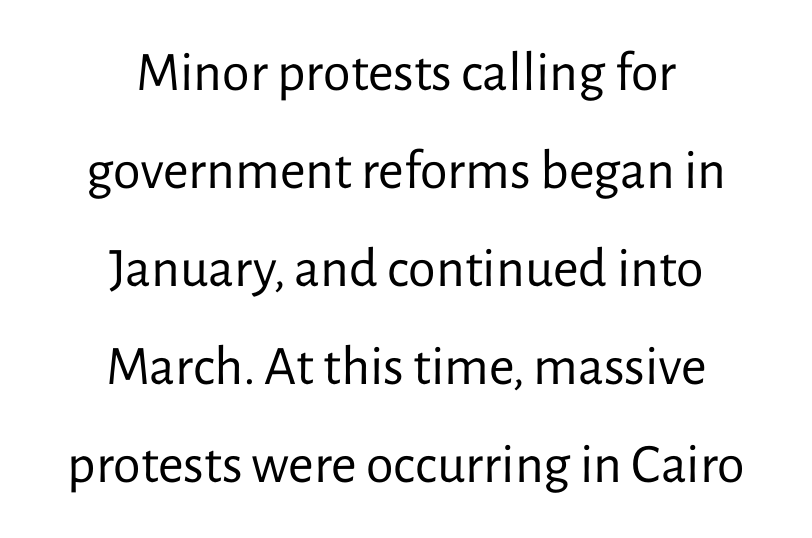
{"serif": "no", "italic": "no", "bold": "no", "weight": "regular", "width": "normal", "stroke_contrast": "low", "x_height": "medium", "monospaced": "no", "underline": "no", "align": "center", "line_spacing_ratio": 1.75, "letter_spacing": "normal", "letter_spacing_em": 0.0, "glyph_px": 56}
